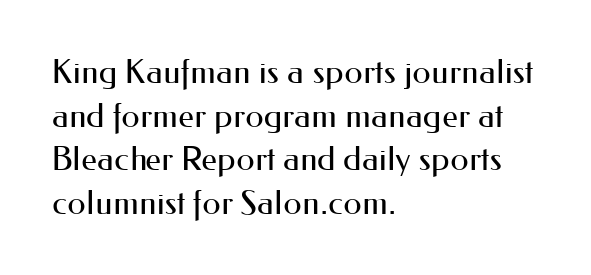
In terms of leading, this rendering sits right in the middle. Posture: straight, roman, zero tilt. The setting favours the left margin, as ordinary paragraphs usually do. Varying glyph widths throughout — classic text-font behaviour. Summary of weight: not heavy and not bold. The rendering shows plain stroke endings on the letterforms — a sans-serif design.
